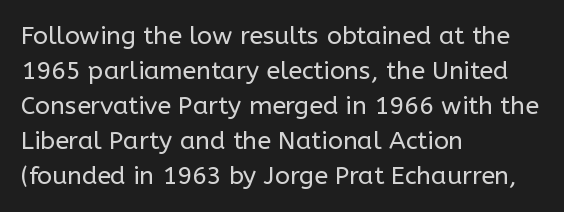
Nobody drew a line under any word here. The passage is arranged the way most books set body copy — flush left. Is the stroke heavy? The answer is a plain regular-or-lighter. Nobody touched the tracking dial on this one. A roman cut, with each character standing at attention. The space between consecutive lines is moderate.
